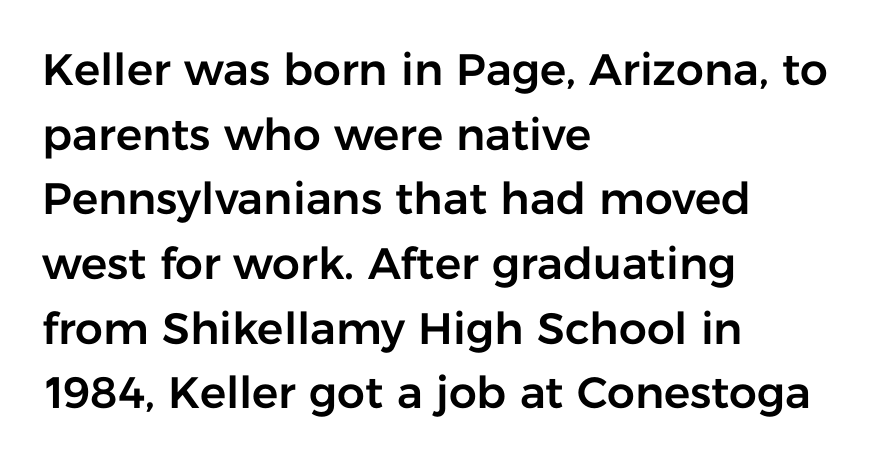
Q: Is the text italic (slanted)? A: No, it is upright.
Q: Is the typeface a serif or a sans-serif typeface? A: Sans-serif.
Q: Is the text underlined? A: No.
Q: How is the paragraph aligned? A: Left-aligned.
Q: Is the spacing between letters normal or unusually wide? A: Normal.
Q: Is the spacing between lines tight, normal or loose? A: Normal.
Q: Width (condensed, normal, or wide)? A: Normal.
Q: Stroke contrast? A: Low.
Q: x-height? A: Medium.
Q: Monospaced? A: No.
